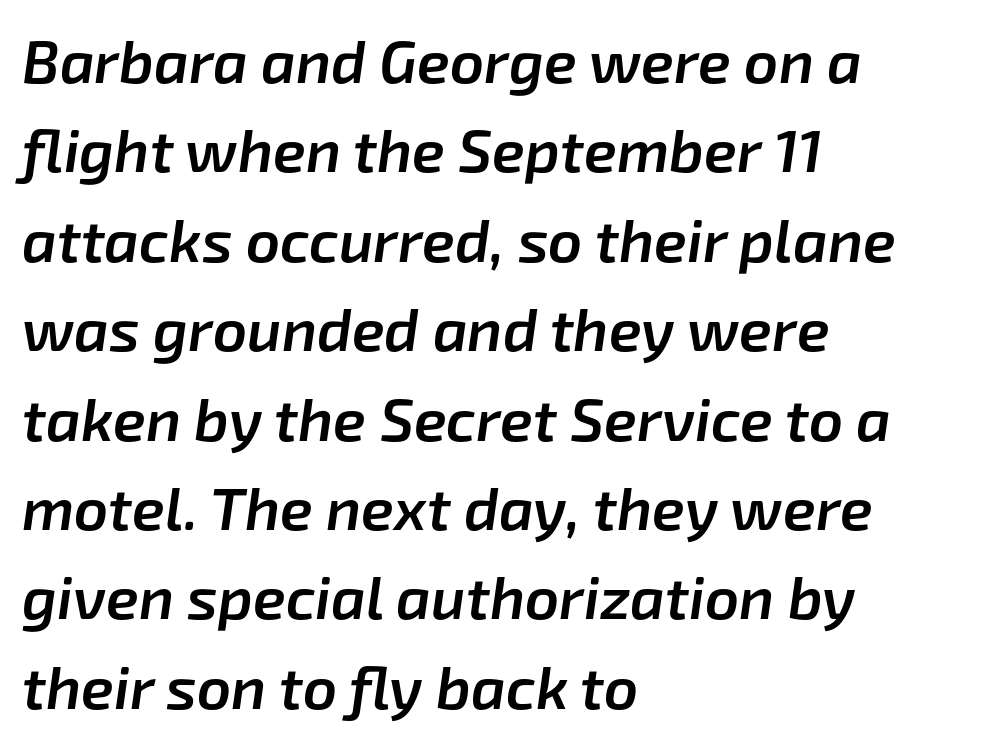
Q: Is the text bold? A: Semi-bold.
Q: Is the text italic (slanted)? A: Yes, it leans right by about 8 degrees.
Q: Is the text underlined? A: No.
Q: How is the paragraph aligned? A: Left-aligned.
Q: Is the spacing between letters normal or unusually wide? A: Normal.
Q: Is the spacing between lines tight, normal or loose? A: Normal.
Q: Width (condensed, normal, or wide)? A: Normal.
Q: Stroke contrast? A: Low.
Q: x-height? A: Medium.
Q: Monospaced? A: No.
